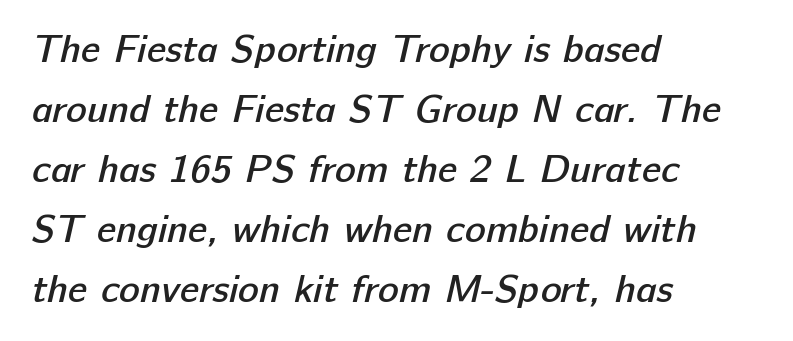
Each word holds together tightly as a unit, with standard inter-letter gaps. Each line starts at the same left margin while the right side varies. Notice how descenders clear the ascenders below comfortably — that's standard leading. Do the characters align in a grid? No, the font is proportional. Stroke thickness is moderately raised; the sample reads as semibold.
